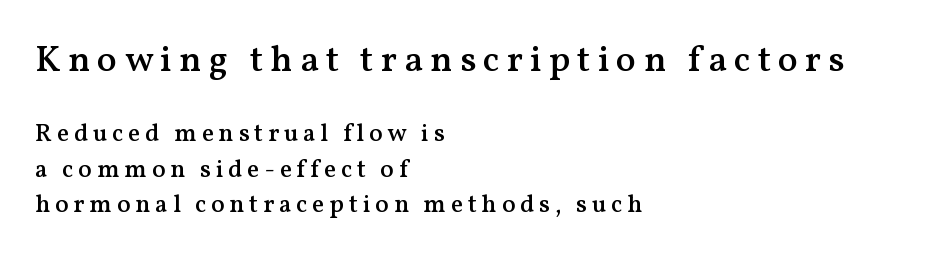
{"serif": "yes", "italic": "no", "bold": "semi", "weight": "semibold", "width": "normal", "stroke_contrast": "medium", "x_height": "medium", "monospaced": "no", "underline": "no", "align": "left", "line_spacing": "normal", "line_spacing_ratio": 1.42, "larger_block": "first", "size_ratio": 1.48, "glyph_px": 37}
